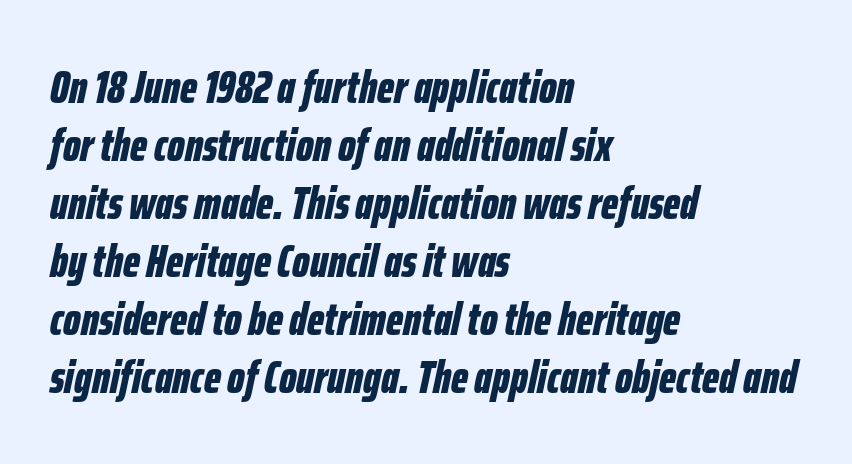
Varying glyph widths throughout — classic text-font behaviour. Strokes here are thick enough to call this a true bold. The letters are slanted; this is an italic face. Successive baselines arrive at the customary interval. The tracking reads as untouched default to a designer's eye.
